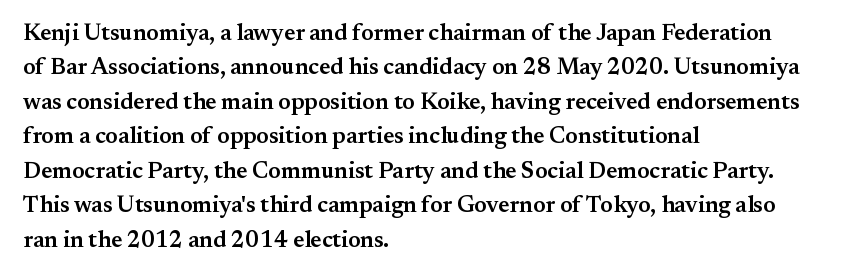
The image shows 23 px text type, upright; set left-aligned, normal line spacing (1.5x), normal letter spacing, not underlined.
